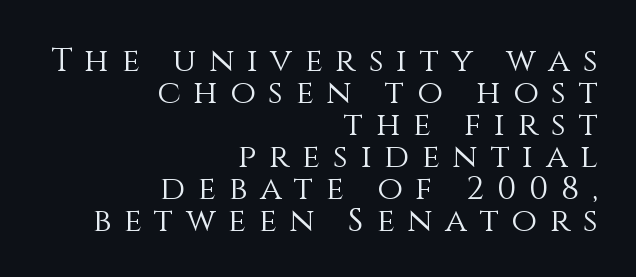
The image shows 33 px light type, upright; set right-aligned, tight line spacing (0.97x), unusually wide letter spacing (+0.38 em), not underlined; medium stroke contrast and a large x-height.
